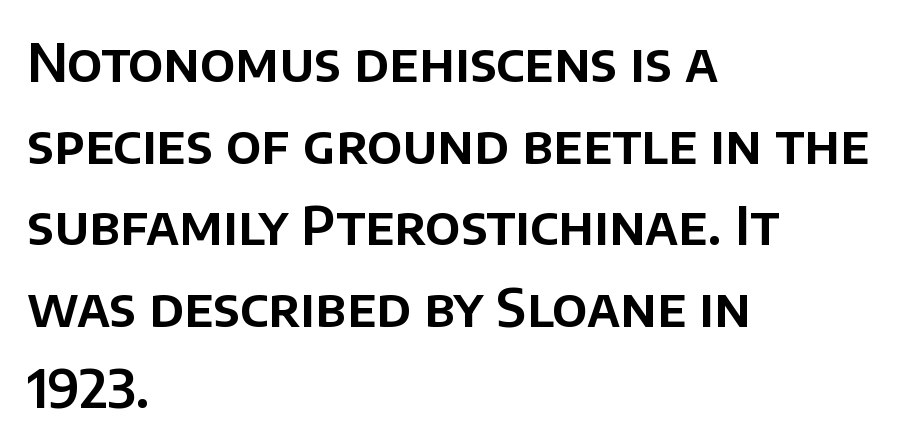
{"serif": "no", "italic": "no", "width": "normal", "stroke_contrast": "low", "x_height": "large", "monospaced": "no", "underline": "no", "align": "left", "line_spacing": "normal", "line_spacing_ratio": 1.54, "letter_spacing": "normal", "letter_spacing_em": 0.0, "glyph_px": 53}
